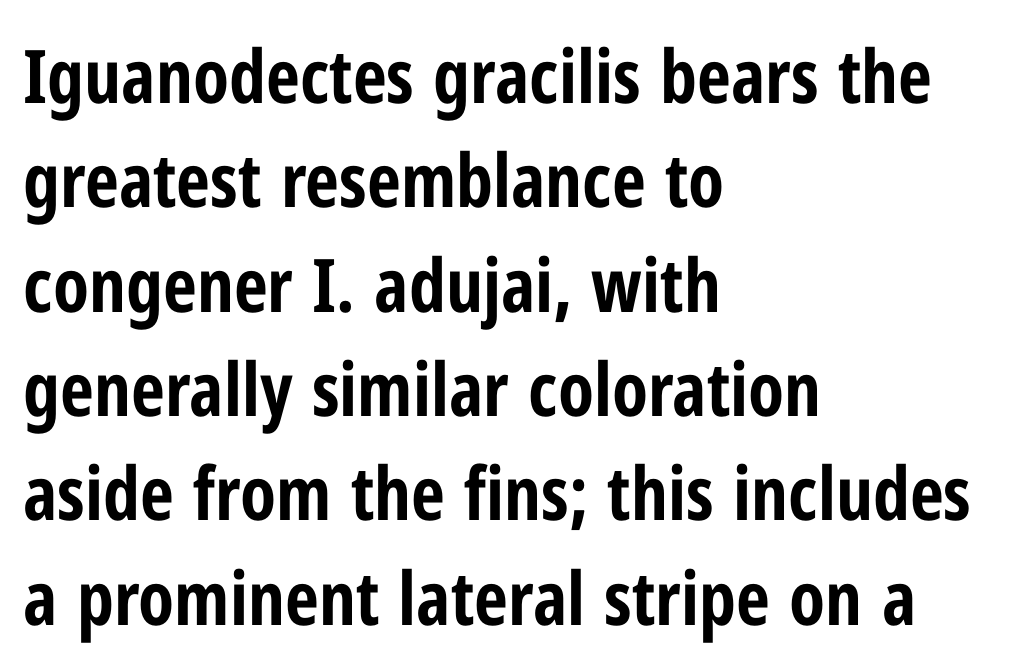
{"serif": "no", "italic": "no", "bold": "yes", "weight": "bold", "width": "condensed", "stroke_contrast": "low", "x_height": "medium", "monospaced": "no", "underline": "no", "align": "left", "line_spacing": "normal", "line_spacing_ratio": 1.41, "letter_spacing": "normal", "letter_spacing_em": 0.0, "glyph_px": 74}
